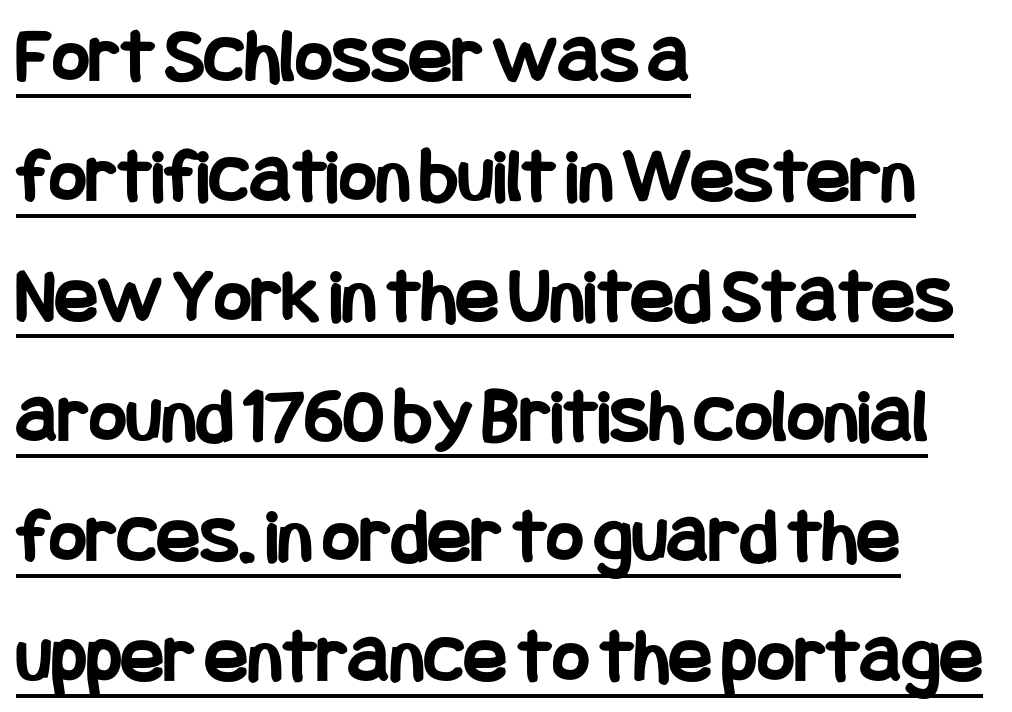
Q: Is the text bold? A: Yes.
Q: Is the text italic (slanted)? A: No, it is upright.
Q: Is the typeface a serif or a sans-serif typeface? A: Sans-serif.
Q: Is the text underlined? A: Yes.
Q: How is the paragraph aligned? A: Left-aligned.
Q: Is the spacing between letters normal or unusually wide? A: Normal.
Q: Is the spacing between lines tight, normal or loose? A: Normal.
Q: Width (condensed, normal, or wide)? A: Condensed.
Q: Stroke contrast? A: Low.
Q: x-height? A: Large.
